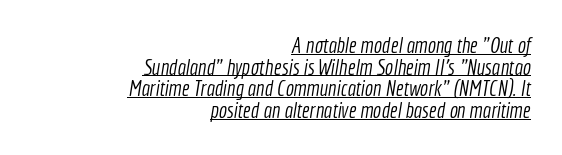
{"bold": "no", "underline": "yes", "align": "right", "line_spacing": "tight", "line_spacing_ratio": 0.98, "letter_spacing": "normal", "letter_spacing_em": 0.0, "glyph_px": 22}
